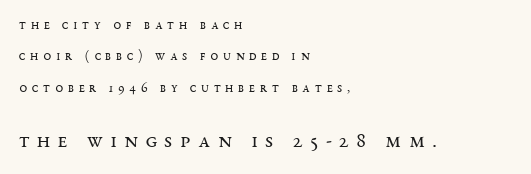
You get the small type first, then a jump to larger type. The face looks like a standard text weight, possibly lighter. Notice the wide empty band between every row — that's loose leading. Unmarked baselines from the first word to the last. Short note: letters widely spaced. The lettering stays uniformly vertical, giving the passage a roman look.
